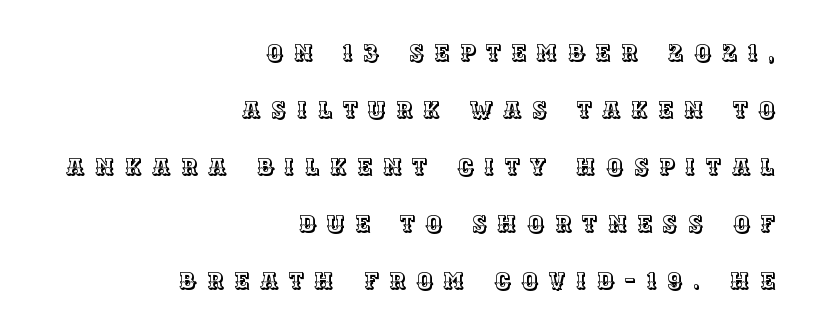
Q: Is the text italic (slanted)? A: No, it is upright.
Q: Is the text underlined? A: No.
Q: How is the paragraph aligned? A: Right-aligned.
Q: Is the spacing between letters normal or unusually wide? A: Unusually wide.
Q: Is the spacing between lines tight, normal or loose? A: Loose.
